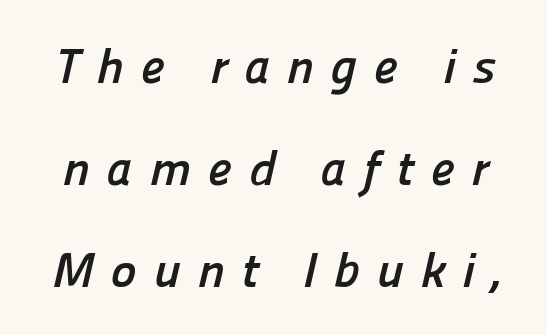
Q: Is the text bold? A: Yes.
Q: Is the typeface a serif or a sans-serif typeface? A: Sans-serif.
Q: Is the text underlined? A: No.
Q: Is the spacing between letters normal or unusually wide? A: Unusually wide.
Q: Is the spacing between lines tight, normal or loose? A: Loose.
Q: Width (condensed, normal, or wide)? A: Normal.
Q: Stroke contrast? A: Low.
Q: x-height? A: Medium.
Q: Monospaced? A: No.
